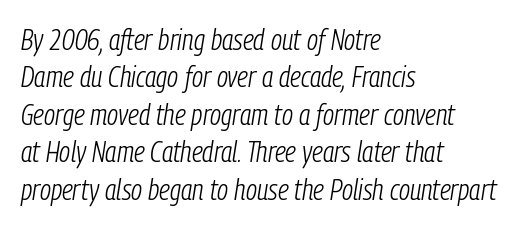
{"italic": "yes", "lean": "right", "slant_degrees": 9, "bold": "no", "weight": "light", "width": "condensed", "stroke_contrast": "low", "x_height": "medium", "monospaced": "no", "underline": "no", "align": "left", "line_spacing": "normal", "line_spacing_ratio": 1.29, "letter_spacing": "normal", "letter_spacing_em": 0.0, "glyph_px": 29}
